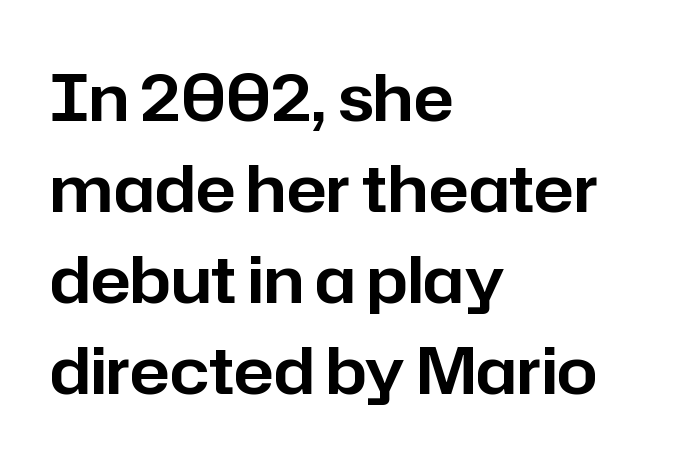
Q: Is the text italic (slanted)? A: No, it is upright.
Q: Is the typeface a serif or a sans-serif typeface? A: Sans-serif.
Q: Is the text underlined? A: No.
Q: How is the paragraph aligned? A: Left-aligned.
Q: Is the spacing between letters normal or unusually wide? A: Normal.
Q: Is the spacing between lines tight, normal or loose? A: Normal.
Q: Width (condensed, normal, or wide)? A: Normal.
Q: Stroke contrast? A: Low.
Q: x-height? A: Medium.
Q: Monospaced? A: No.
